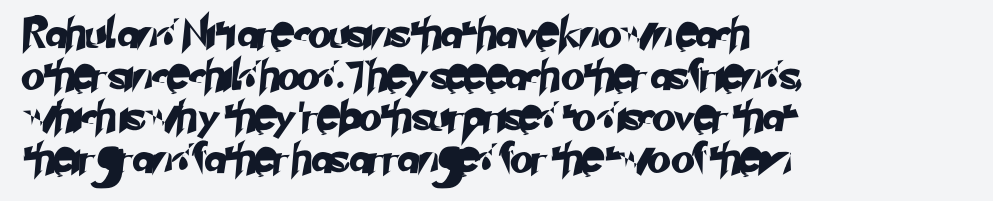
The image shows 30 px sans-serif type; set left-aligned, normal line spacing (1.39x), normal letter spacing, not underlined; low stroke contrast and a small x-height.
